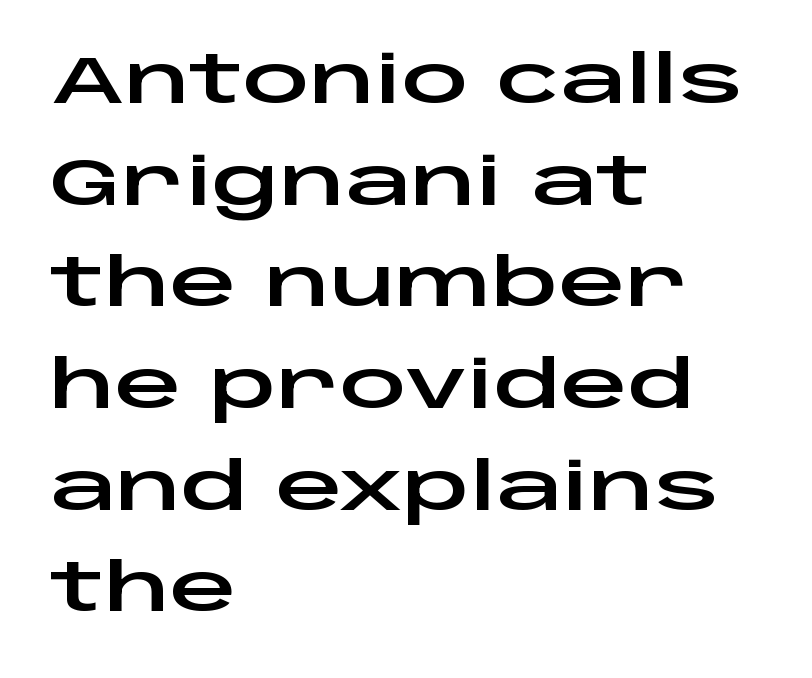
{"serif": "no", "italic": "no", "width": "wide", "stroke_contrast": "low", "x_height": "large", "monospaced": "no", "underline": "no", "align": "left", "line_spacing": "normal", "line_spacing_ratio": 1.54, "letter_spacing": "normal", "letter_spacing_em": 0.0, "glyph_px": 66}
